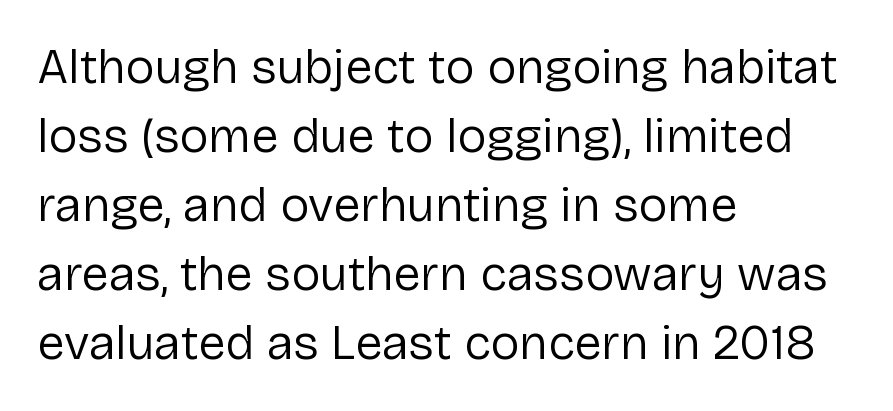
The image shows 49 px regular-weight sans-serif type, upright; set left-aligned, normal line spacing (1.41x), normal letter spacing, not underlined; low stroke contrast and a medium x-height.
